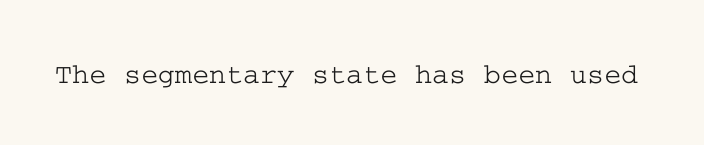
{"serif": "yes", "italic": "no", "width": "wide", "stroke_contrast": "low", "x_height": "medium", "underline": "no", "letter_spacing": "normal", "letter_spacing_em": 0.0, "glyph_px": 29}
